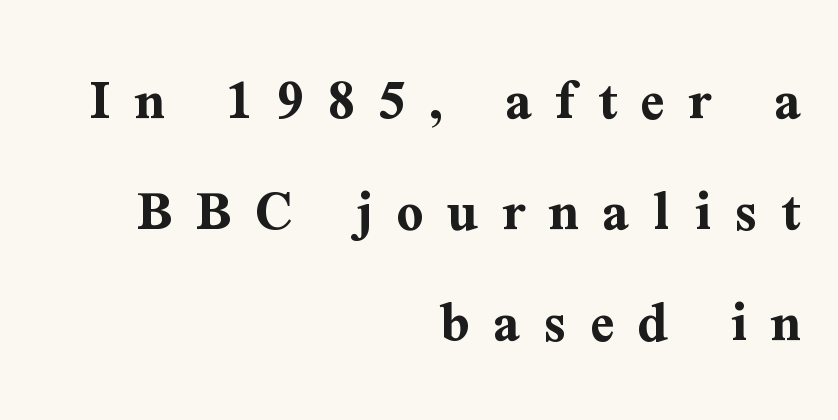
Q: Is the text bold? A: Yes.
Q: Is the text italic (slanted)? A: No, it is upright.
Q: Is the typeface a serif or a sans-serif typeface? A: Serif.
Q: Is the text underlined? A: No.
Q: How is the paragraph aligned? A: Right-aligned.
Q: Is the spacing between letters normal or unusually wide? A: Unusually wide.
Q: Width (condensed, normal, or wide)? A: Normal.
Q: Stroke contrast? A: Medium.
Q: x-height? A: Medium.
Q: Monospaced? A: No.
